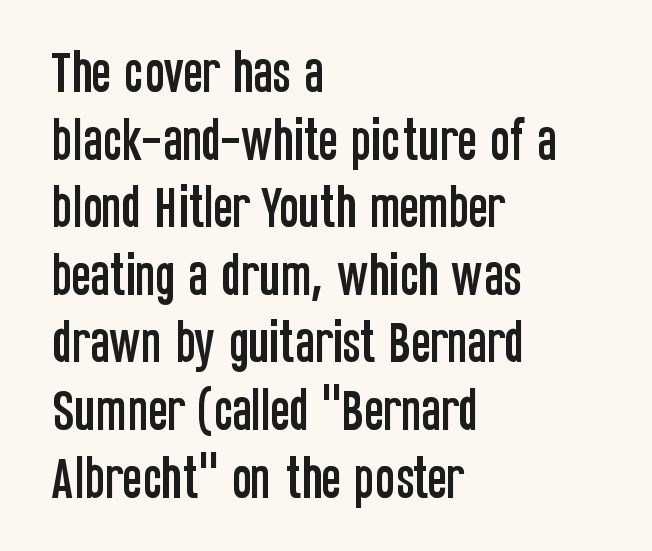
In terms of posture, this sample is upright. These lines are rendered in a variable-pitch font. Does the copy run flush right? No — it runs flush left. The glyphs in this specimen are sans serif. Quick note: underline off.
